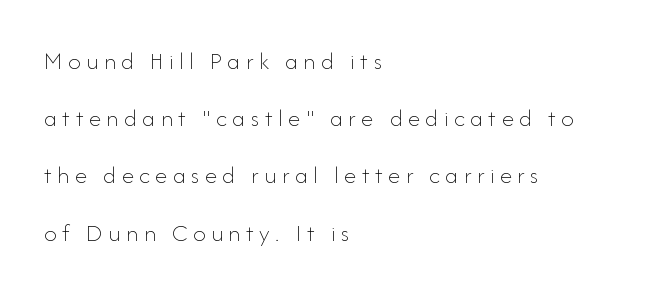
{"italic": "no", "bold": "no", "underline": "no", "align": "left", "line_spacing": "loose", "line_spacing_ratio": 2.29, "letter_spacing": "wide", "letter_spacing_em": 0.22, "glyph_px": 25}
